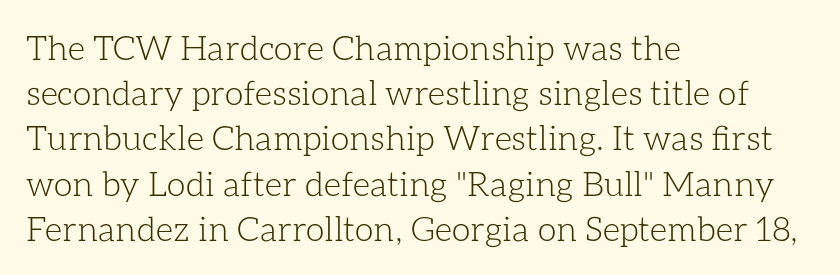
Q: Is the text bold? A: No.
Q: Is the text italic (slanted)? A: No, it is upright.
Q: Is the text underlined? A: No.
Q: How is the paragraph aligned? A: Left-aligned.
Q: Is the spacing between letters normal or unusually wide? A: Normal.
Q: Is the spacing between lines tight, normal or loose? A: Normal.
Q: Width (condensed, normal, or wide)? A: Normal.
Q: Stroke contrast? A: Low.
Q: x-height? A: Medium.
Q: Monospaced? A: No.
